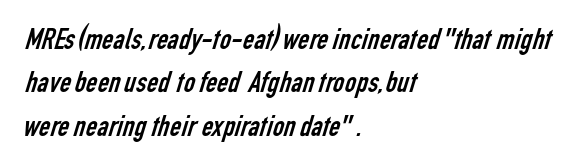
{"serif": "no", "bold": "no", "weight": "regular", "width": "condensed", "stroke_contrast": "low", "x_height": "medium", "monospaced": "no", "underline": "no", "align": "left", "line_spacing": "normal", "line_spacing_ratio": 1.4, "letter_spacing": "normal", "letter_spacing_em": 0.0, "glyph_px": 31}
